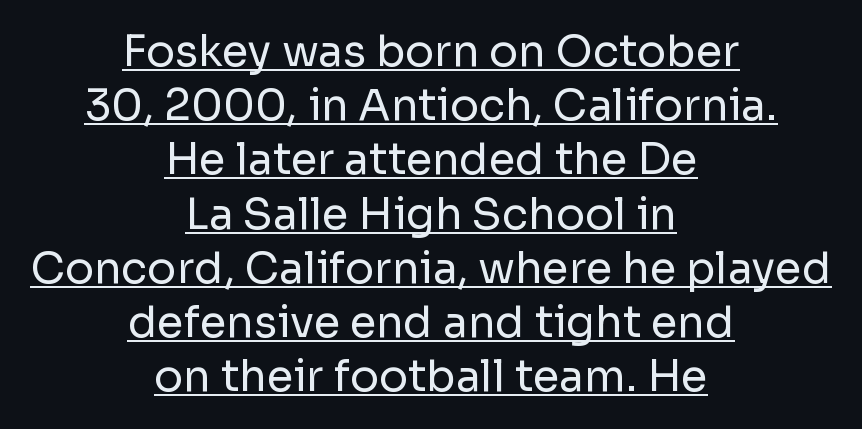
{"serif": "no", "italic": "no", "bold": "no", "weight": "regular", "width": "normal", "stroke_contrast": "low", "x_height": "medium", "monospaced": "no", "underline": "yes", "align": "center", "line_spacing": "normal", "line_spacing_ratio": 1.26, "letter_spacing": "normal", "letter_spacing_em": 0.0, "glyph_px": 43}
